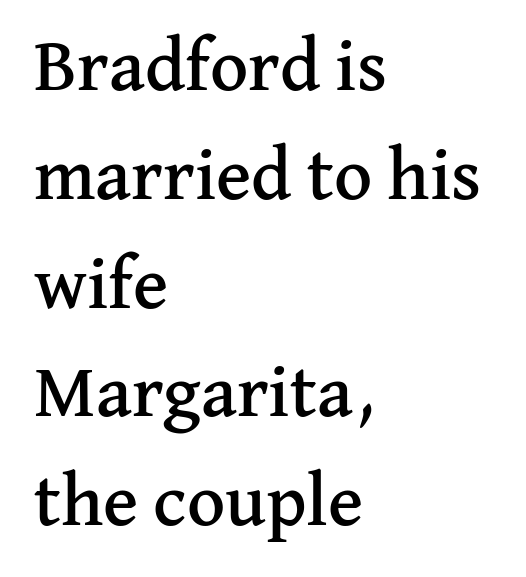
Q: Is the text italic (slanted)? A: No, it is upright.
Q: Is the typeface a serif or a sans-serif typeface? A: Serif.
Q: Is the text underlined? A: No.
Q: How is the paragraph aligned? A: Left-aligned.
Q: Is the spacing between letters normal or unusually wide? A: Normal.
Q: Is the spacing between lines tight, normal or loose? A: Normal.
Q: Width (condensed, normal, or wide)? A: Normal.
Q: Stroke contrast? A: Medium.
Q: x-height? A: Medium.
Q: Monospaced? A: No.
